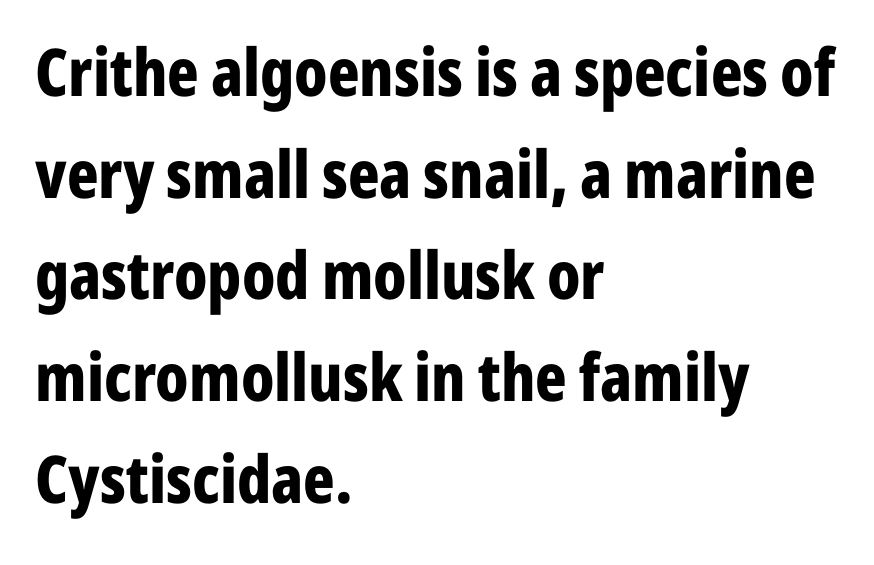
{"serif": "no", "italic": "no", "bold": "yes", "weight": "bold", "width": "condensed", "stroke_contrast": "low", "x_height": "medium", "monospaced": "no", "underline": "no", "align": "left", "line_spacing": "normal", "line_spacing_ratio": 1.54, "letter_spacing": "normal", "letter_spacing_em": 0.0, "glyph_px": 66}
